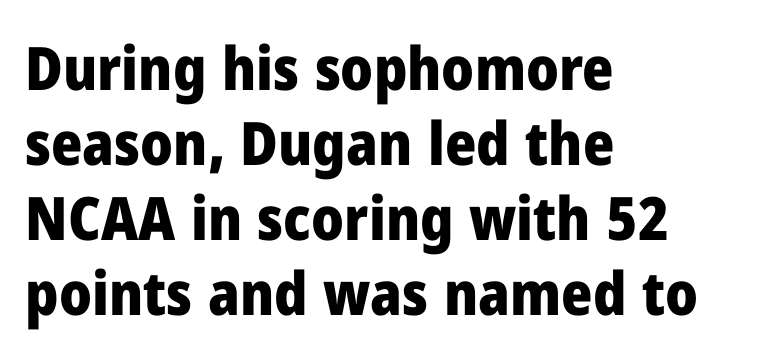
Underline: absent. Proportional: the letters do not fall into vertical columns. Emphasis by weight is at full strength: bold. Casual observation: everything's shoved over to the left.
